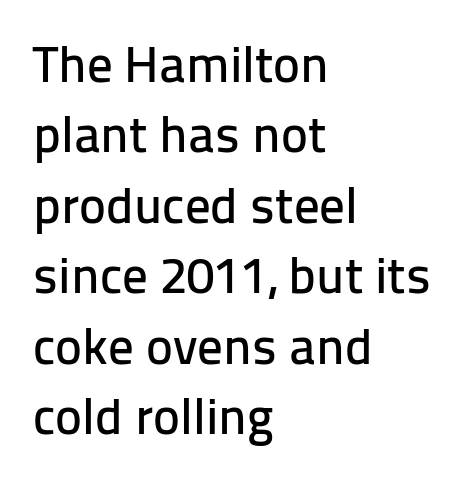
The string is rendered with underlining switched off. Look at the bottom of the vertical strokes: they stop flat, with no serifs. Horizontal bands of white between lines are of average thickness. This sample uses an upright cut, with every glyph sitting square on the baseline.
